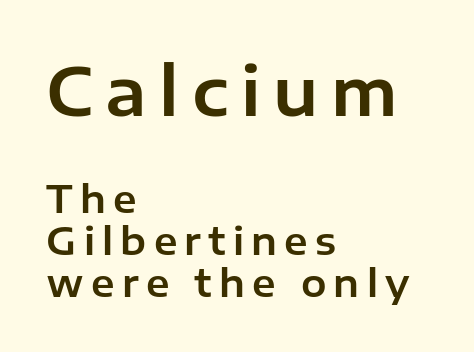
Ordinary non-slanted type is in use. Visually, the top section dominates because its glyphs are scaled up. The zone under the glyphs is completely vacant. This rendering uses left alignment, leaving the right contour irregular.
